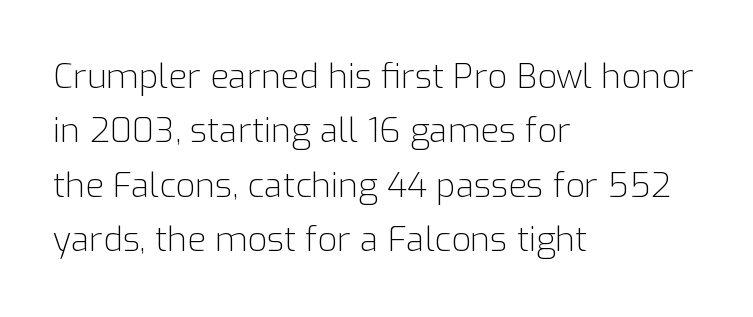
The image shows 34 px light sans-serif type, upright; set left-aligned, normal line spacing (1.6x), normal letter spacing, not underlined; low stroke contrast and a medium x-height.
